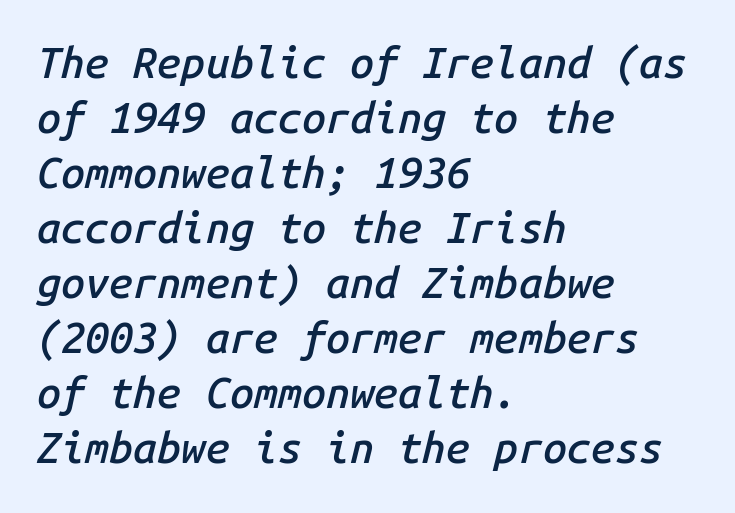
A typesetter would call this monospace, since all characters share one set width. Summary of vertical rhythm: regular, with standard interline spacing. The rag falls on the right side of this text block. Each row of text sits above clean, open space.
